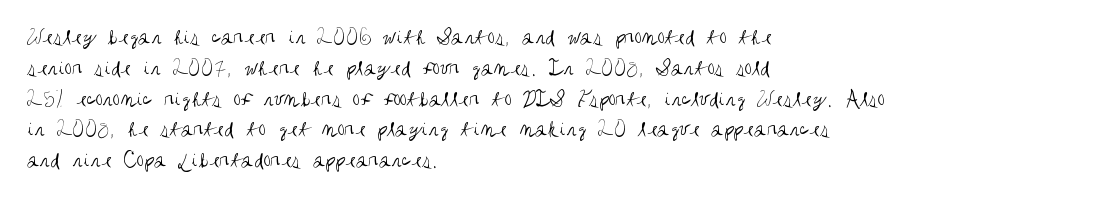
Q: Is the text bold? A: No.
Q: Is the text underlined? A: No.
Q: How is the paragraph aligned? A: Left-aligned.
Q: Is the spacing between letters normal or unusually wide? A: Normal.
Q: Is the spacing between lines tight, normal or loose? A: Normal.
